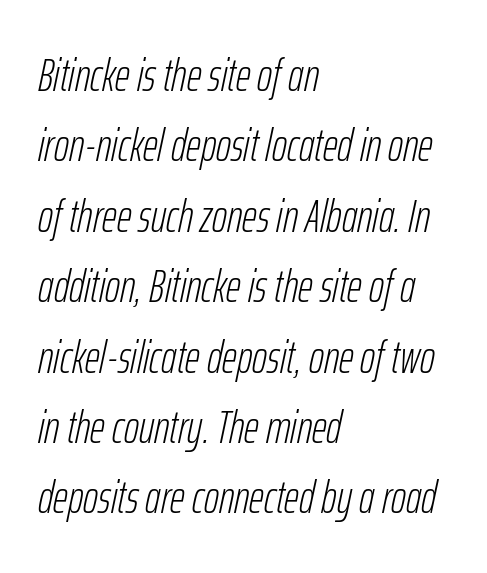
Q: Is the text bold? A: No.
Q: Is the text italic (slanted)? A: Yes, it leans right by about 12 degrees.
Q: Is the text underlined? A: No.
Q: How is the paragraph aligned? A: Left-aligned.
Q: Is the spacing between letters normal or unusually wide? A: Normal.
Q: Is the spacing between lines tight, normal or loose? A: Normal.
Q: Width (condensed, normal, or wide)? A: Condensed.
Q: Stroke contrast? A: Low.
Q: x-height? A: Medium.
Q: Monospaced? A: No.
